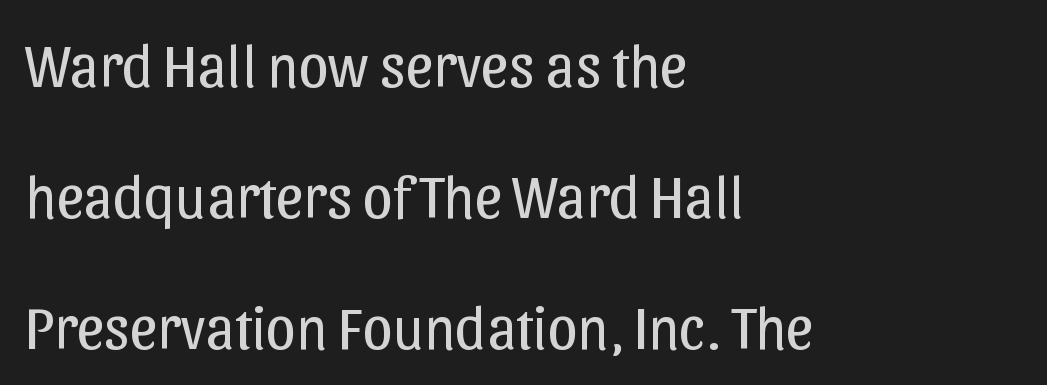
The image shows 60 px regular-weight sans-serif type, upright; set left-aligned, loose line spacing (2.18x), normal letter spacing, not underlined; low stroke contrast and a medium x-height.
